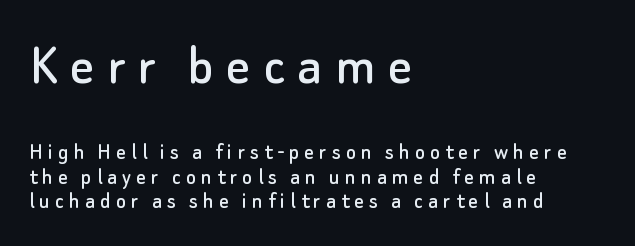
The image shows 59 px sans-serif type, upright; set left-aligned, tight line spacing (1.03x), unusually wide letter spacing (+0.21 em), not underlined; the first (top) block is 2.46x larger; low stroke contrast and a small x-height.
